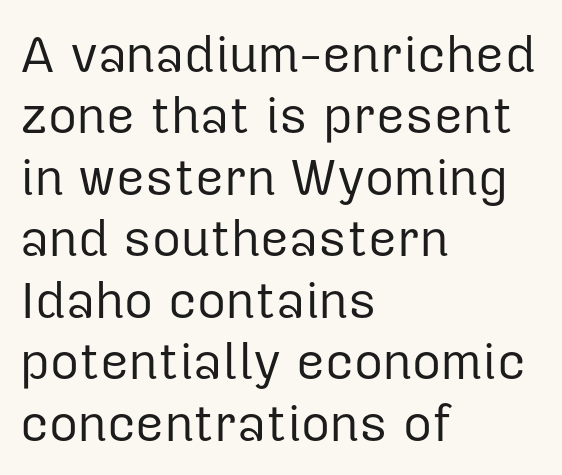
Horizontally, the lines are justified to the leading edge only. Caption: face not bold, strokes unweighted. The letterforms sit shoulder to shoulder at normal distance. Here the designer chose a conventional face with non-uniform glyph widths. Posture: straight, roman, zero tilt. Each row of text sits above clean, open space.
